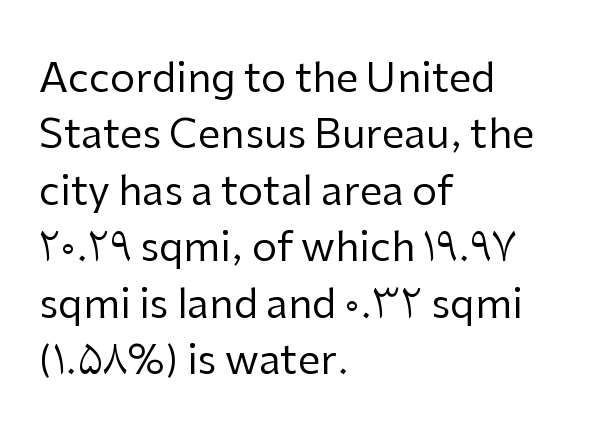
{"serif": "no", "italic": "no", "bold": "no", "weight": "regular", "width": "normal", "stroke_contrast": "low", "x_height": "medium", "monospaced": "no", "underline": "no", "align": "left", "line_spacing": "normal", "line_spacing_ratio": 1.41, "letter_spacing": "normal", "letter_spacing_em": 0.0, "glyph_px": 40}
